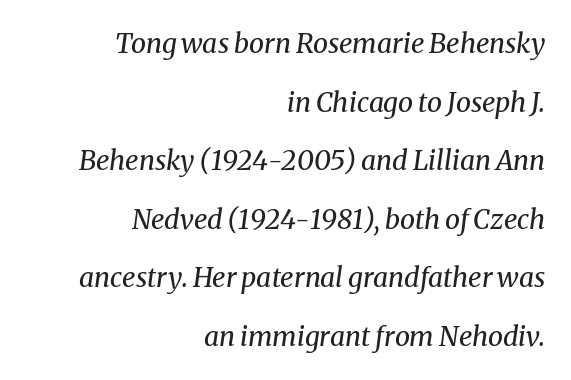
The image shows 27 px text type, italic (leaning right); set right-aligned, loose line spacing (2.17x), normal letter spacing, not underlined.
